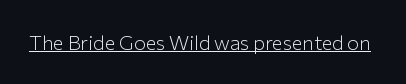
{"italic": "no", "bold": "no", "underline": "yes", "letter_spacing": "normal", "letter_spacing_em": 0.0, "glyph_px": 20}
